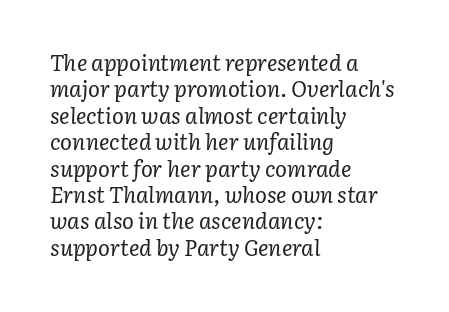
Q: Is the text bold? A: No.
Q: Is the text italic (slanted)? A: Yes, it leans right by about 3 degrees.
Q: Is the text underlined? A: No.
Q: How is the paragraph aligned? A: Left-aligned.
Q: Is the spacing between letters normal or unusually wide? A: Normal.
